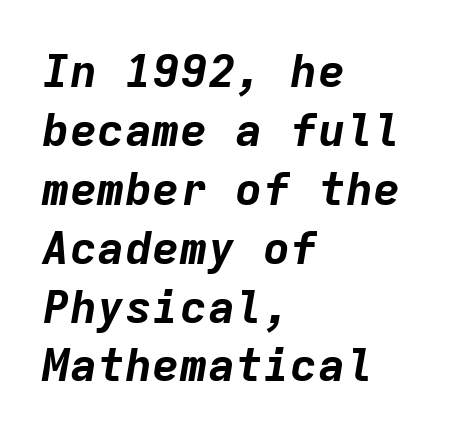
Spacing verdict: monospaced, one width for all characters. The passage shown is emphatically bold. Glyph-to-glyph distance matches everyday printed text. Is the block centered? No — it sits flush against the left margin. Unmarked baselines from the first word to the last.
